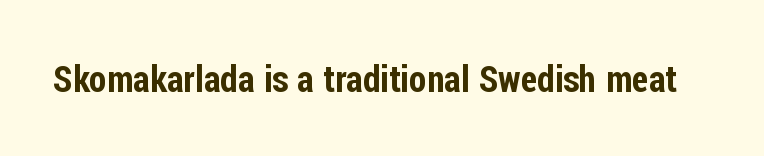
Q: Is the text italic (slanted)? A: No, it is upright.
Q: Is the typeface a serif or a sans-serif typeface? A: Sans-serif.
Q: Is the text underlined? A: No.
Q: Is the spacing between letters normal or unusually wide? A: Normal.
Q: Width (condensed, normal, or wide)? A: Condensed.
Q: Stroke contrast? A: Low.
Q: x-height? A: Medium.
Q: Monospaced? A: No.
